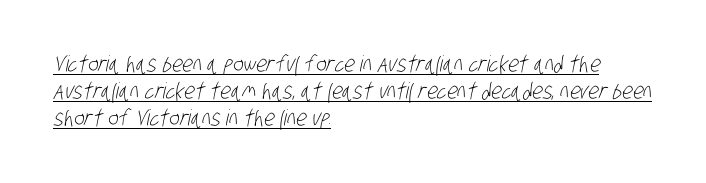
Q: Is the text bold? A: No.
Q: Is the text underlined? A: Yes.
Q: How is the paragraph aligned? A: Left-aligned.
Q: Is the spacing between letters normal or unusually wide? A: Normal.
